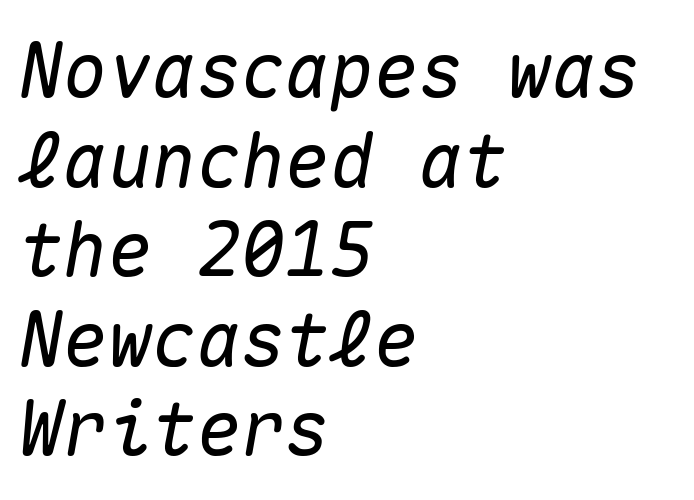
Q: Is the text italic (slanted)? A: Yes, it leans right by about 10 degrees.
Q: Is the text underlined? A: No.
Q: How is the paragraph aligned? A: Left-aligned.
Q: Is the spacing between letters normal or unusually wide? A: Normal.
Q: Width (condensed, normal, or wide)? A: Normal.
Q: Stroke contrast? A: Medium.
Q: x-height? A: Medium.
Q: Monospaced? A: Yes.
